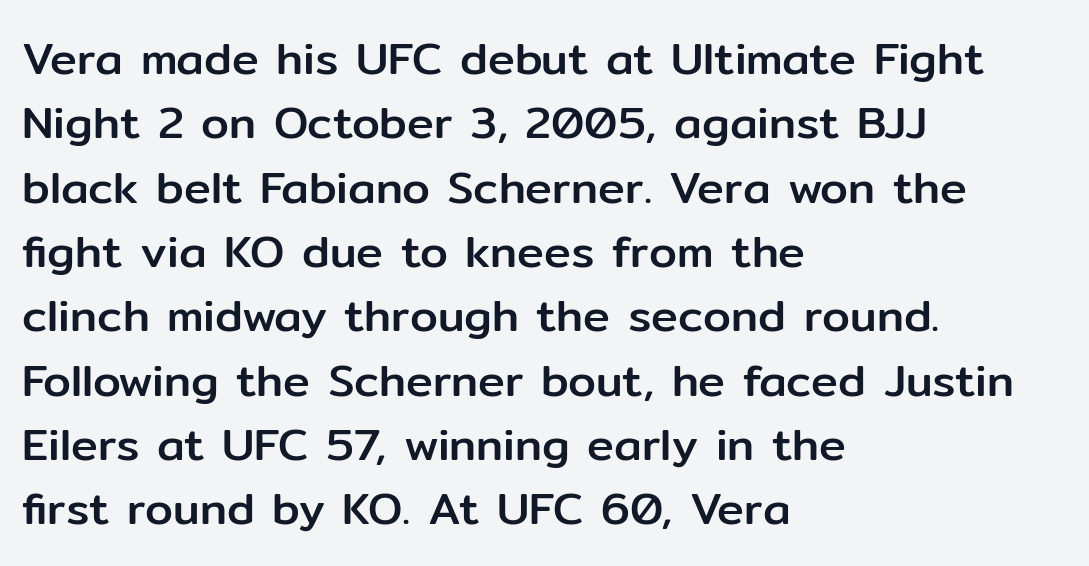
{"serif": "no", "italic": "no", "width": "normal", "stroke_contrast": "low", "x_height": "medium", "monospaced": "no", "underline": "no", "align": "left", "line_spacing": "normal", "line_spacing_ratio": 1.43, "letter_spacing": "normal", "letter_spacing_em": 0.0, "glyph_px": 45}
